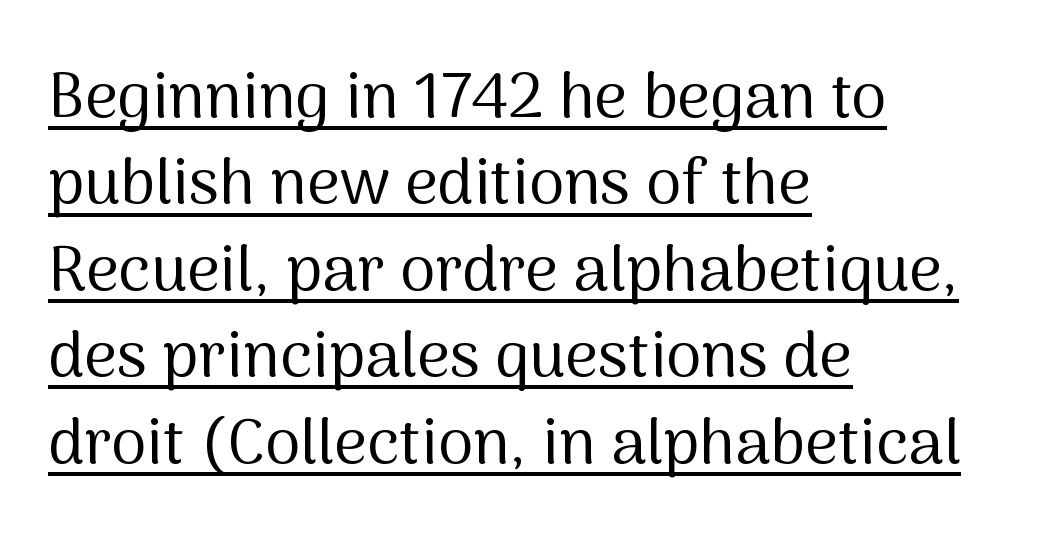
The face used here appears with an underline applied. Left-aligned paragraph, ragged on the right. The type is set solid horizontally, with unmodified tracking. Ascenders rise straight up at ninety degrees.
